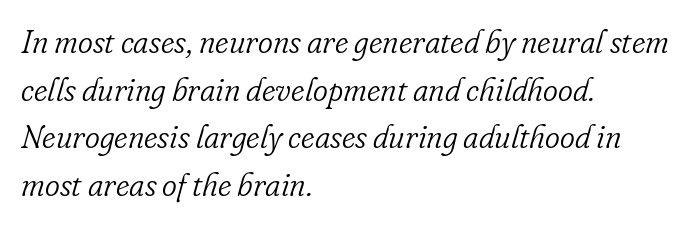
Varying glyph widths throughout — classic text-font behaviour. Letter spacing: default. Stroke thickness stays within the range of a standard reading face or lighter. Each line starts at the same left margin while the right side varies. In terms of letterform style, serifs are clearly present.
